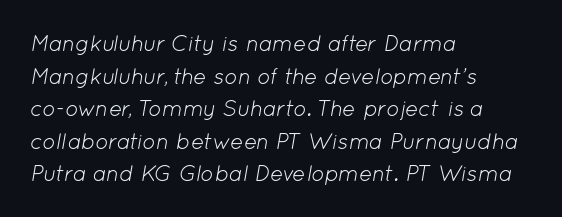
{"italic": "yes", "lean": "right", "slant_degrees": 12, "bold": "no", "underline": "no", "align": "left", "line_spacing": "normal", "line_spacing_ratio": 1.48, "letter_spacing": "normal", "letter_spacing_em": 0.0, "glyph_px": 22}
